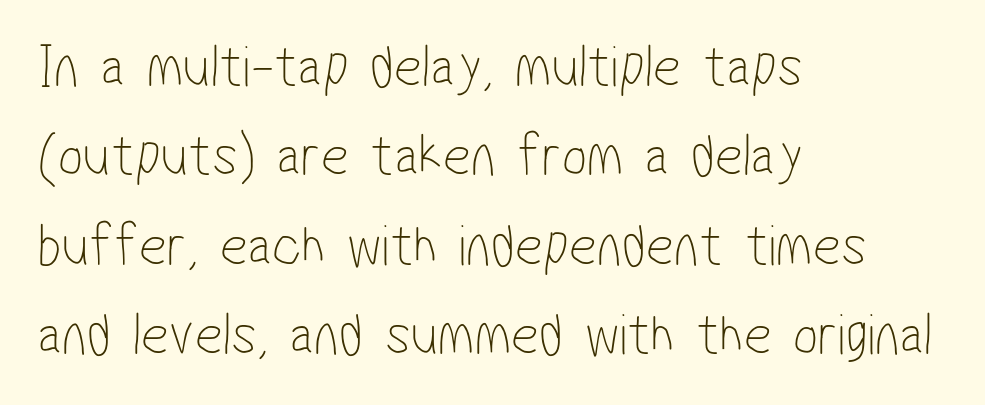
{"serif": "no", "bold": "no", "weight": "thin", "width": "condensed", "stroke_contrast": "low", "x_height": "medium", "monospaced": "no", "underline": "no", "align": "left", "line_spacing": "normal", "line_spacing_ratio": 1.49, "letter_spacing": "normal", "letter_spacing_em": 0.0, "glyph_px": 60}
